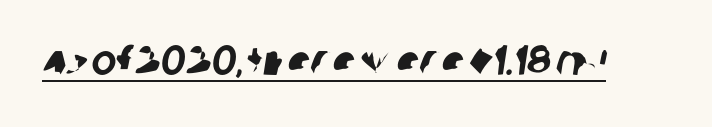
{"serif": "no", "width": "normal", "stroke_contrast": "low", "x_height": "large", "monospaced": "no", "underline": "yes", "letter_spacing": "normal", "letter_spacing_em": 0.0, "glyph_px": 42}
